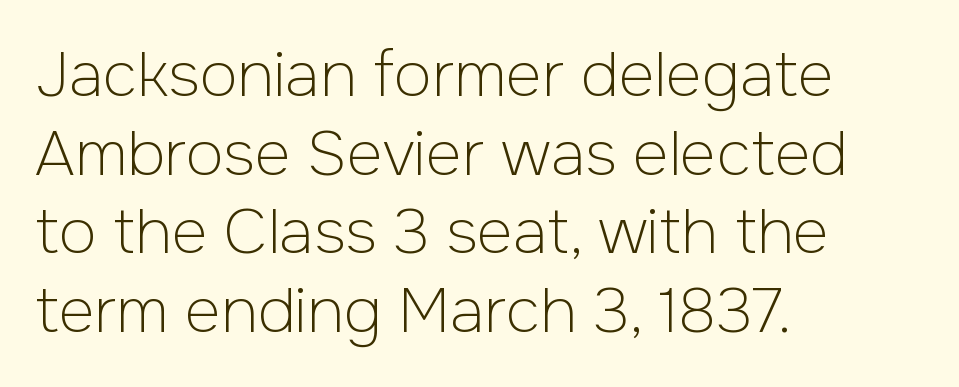
{"serif": "no", "italic": "no", "bold": "no", "weight": "light", "width": "normal", "stroke_contrast": "low", "x_height": "medium", "monospaced": "no", "underline": "no", "align": "left", "line_spacing": "normal", "line_spacing_ratio": 1.27, "letter_spacing": "normal", "letter_spacing_em": 0.0, "glyph_px": 62}
